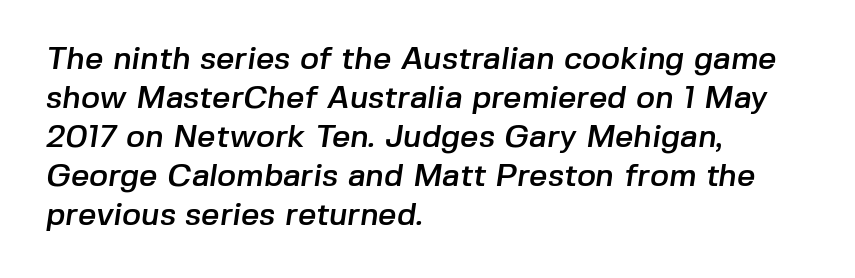
The image shows 32 px sans-serif type; set left-aligned, line spacing 1.22x, normal letter spacing, not underlined; low stroke contrast and a medium x-height.
